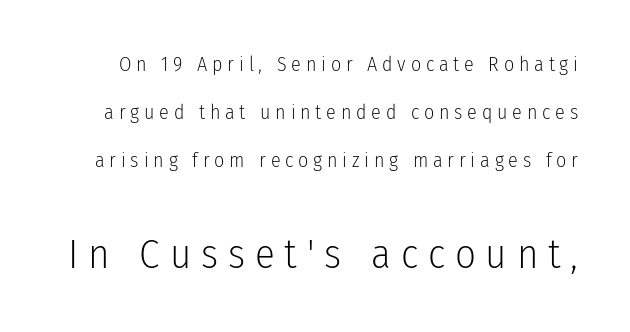
The image shows 41 px light, condensed sans-serif type, upright; set loose line spacing (2.41x), unusually wide letter spacing (+0.24 em), not underlined; the second (bottom) block is 2.05x larger; low stroke contrast and a medium x-height.
